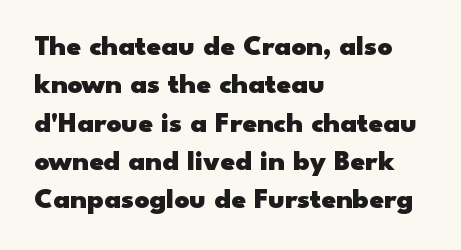
{"serif": "no", "italic": "no", "bold": "yes", "weight": "heavy", "width": "wide", "stroke_contrast": "low", "x_height": "small", "monospaced": "no", "underline": "no", "align": "left", "line_spacing": "normal", "line_spacing_ratio": 1.32, "letter_spacing": "normal", "letter_spacing_em": 0.0, "glyph_px": 29}
